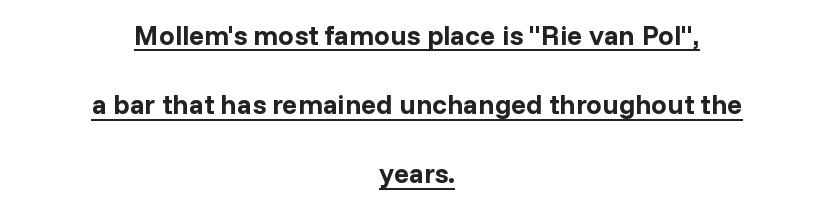
{"serif": "no", "italic": "no", "bold": "yes", "weight": "bold", "width": "normal", "stroke_contrast": "low", "x_height": "medium", "monospaced": "no", "underline": "yes", "align": "center", "line_spacing": "loose", "line_spacing_ratio": 2.47, "letter_spacing": "normal", "letter_spacing_em": 0.0, "glyph_px": 28}
